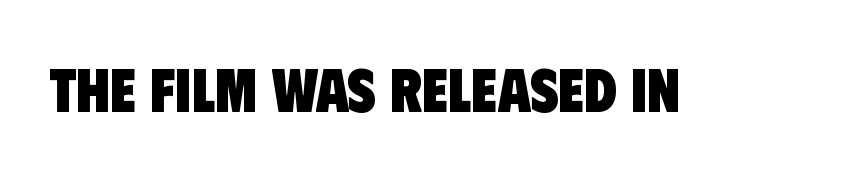
Q: Is the text bold? A: Yes.
Q: Is the typeface a serif or a sans-serif typeface? A: Sans-serif.
Q: Is the text underlined? A: No.
Q: Is the spacing between letters normal or unusually wide? A: Normal.
Q: Width (condensed, normal, or wide)? A: Condensed.
Q: Stroke contrast? A: Low.
Q: x-height? A: Large.
Q: Monospaced? A: No.
